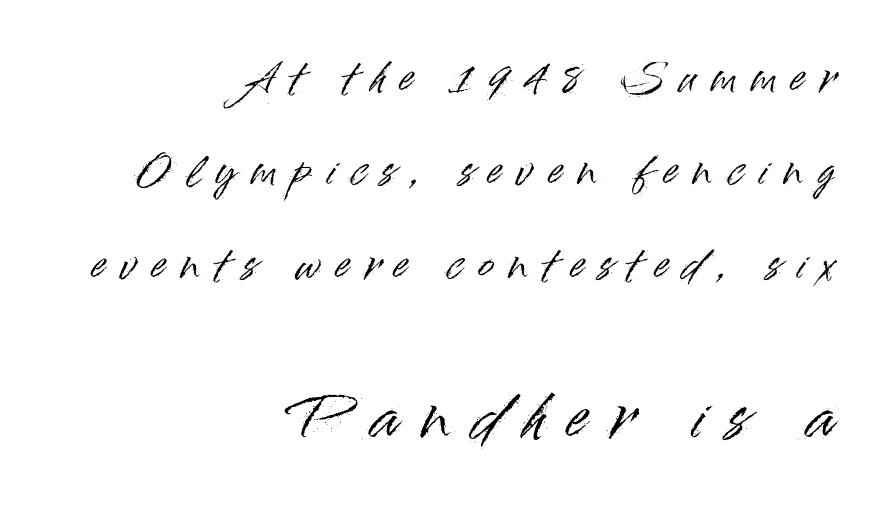
{"serif": "no", "width": "normal", "stroke_contrast": "high", "x_height": "small", "monospaced": "no", "underline": "no", "align": "right", "line_spacing": "loose", "line_spacing_ratio": 2.46, "letter_spacing": "wide", "letter_spacing_em": 0.4, "larger_block": "second", "size_ratio": 1.5, "glyph_px": 57}
